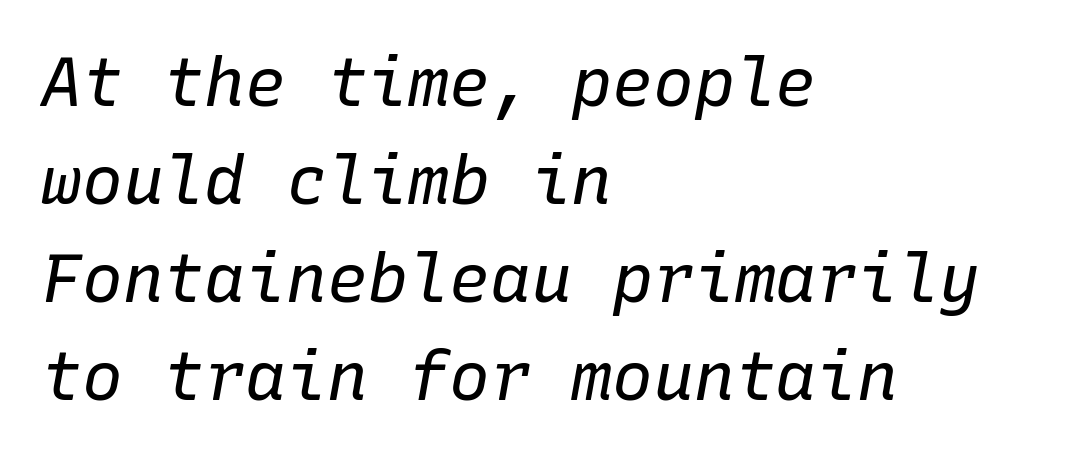
Q: Is the text bold? A: No.
Q: Is the text italic (slanted)? A: Yes, it leans right by about 10 degrees.
Q: Is the text underlined? A: No.
Q: How is the paragraph aligned? A: Left-aligned.
Q: Is the spacing between letters normal or unusually wide? A: Normal.
Q: Is the spacing between lines tight, normal or loose? A: Normal.
Q: Width (condensed, normal, or wide)? A: Normal.
Q: Stroke contrast? A: Low.
Q: x-height? A: Medium.
Q: Monospaced? A: Yes.
